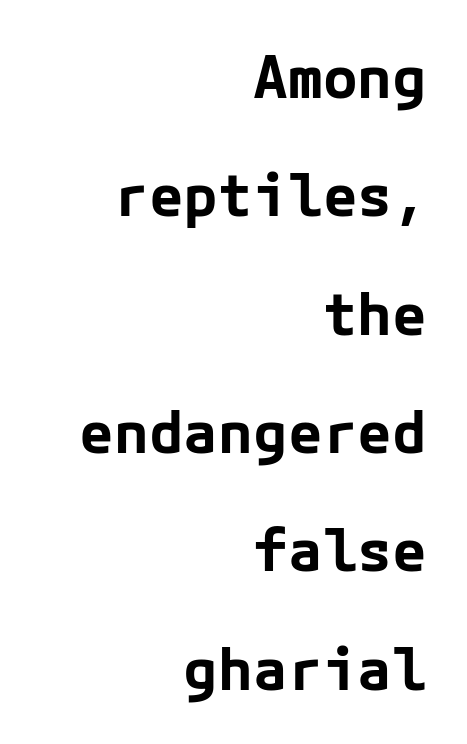
{"serif": "no", "italic": "no", "bold": "yes", "weight": "bold", "width": "normal", "stroke_contrast": "low", "x_height": "medium", "underline": "no", "align": "right", "line_spacing": "loose", "line_spacing_ratio": 2.04, "letter_spacing": "normal", "letter_spacing_em": 0.0, "glyph_px": 58}
